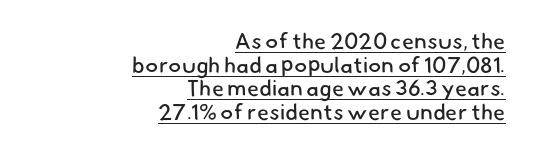
{"bold": "no", "underline": "yes", "align": "right", "line_spacing": "tight", "line_spacing_ratio": 1.07, "letter_spacing": "normal", "letter_spacing_em": 0.0, "glyph_px": 22}
